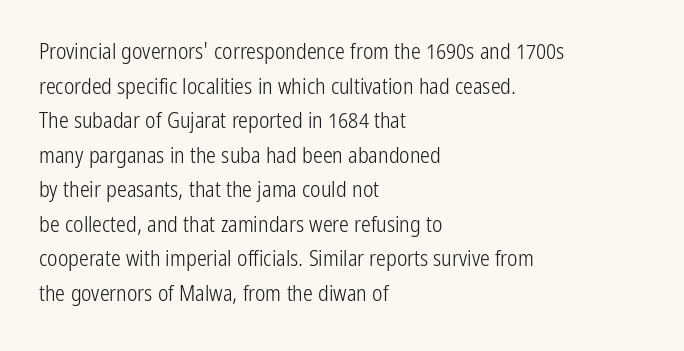
Which margin do the lines hug? The left one — the right edge is uneven. This is roman type, the default non-slanted kind. Summary of vertical rhythm: regular, with standard interline spacing. These glyphs show unthickened strokes, regular width or finer. The rendering keeps characters at their native spacing. The gap between lines stays unmarked.
